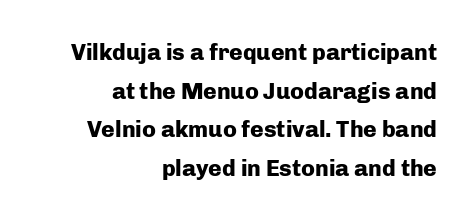
Q: Is the text bold? A: Yes.
Q: Is the text italic (slanted)? A: No, it is upright.
Q: Is the text underlined? A: No.
Q: How is the paragraph aligned? A: Right-aligned.
Q: Is the spacing between letters normal or unusually wide? A: Normal.
Q: Is the spacing between lines tight, normal or loose? A: Normal.
